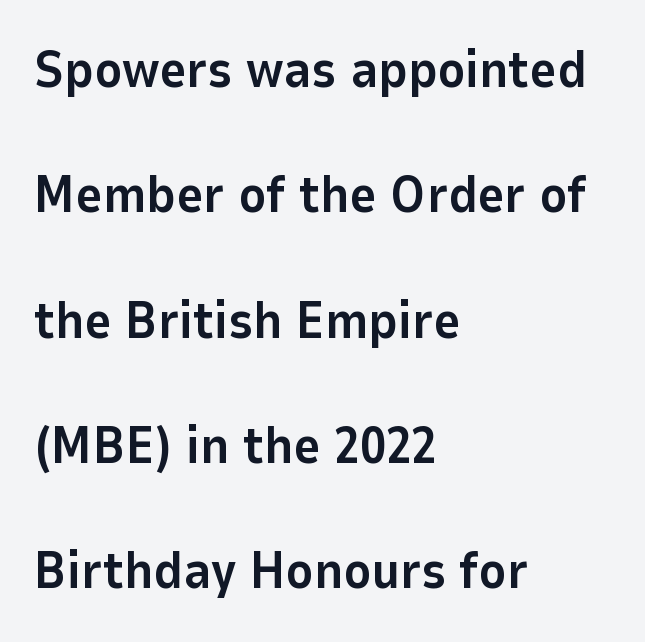
Q: Is the text bold? A: Yes.
Q: Is the text italic (slanted)? A: No, it is upright.
Q: Is the typeface a serif or a sans-serif typeface? A: Sans-serif.
Q: Is the text underlined? A: No.
Q: How is the paragraph aligned? A: Left-aligned.
Q: Is the spacing between letters normal or unusually wide? A: Normal.
Q: Is the spacing between lines tight, normal or loose? A: Loose.
Q: Width (condensed, normal, or wide)? A: Normal.
Q: Stroke contrast? A: Low.
Q: x-height? A: Medium.
Q: Monospaced? A: No.
